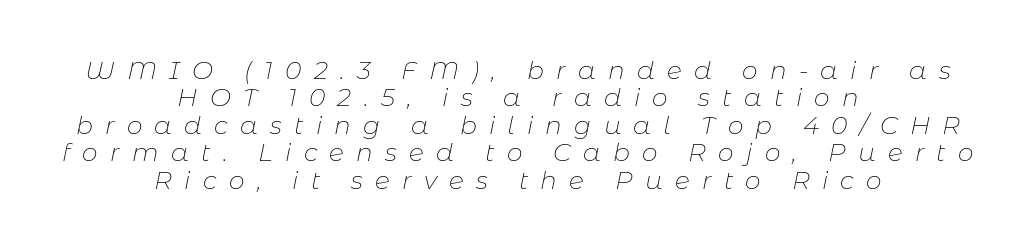
Q: Is the text bold? A: No.
Q: Is the text italic (slanted)? A: Yes, it leans right by about 11 degrees.
Q: Is the text underlined? A: No.
Q: How is the paragraph aligned? A: Centered.
Q: Is the spacing between letters normal or unusually wide? A: Unusually wide.
Q: Is the spacing between lines tight, normal or loose? A: Tight.
